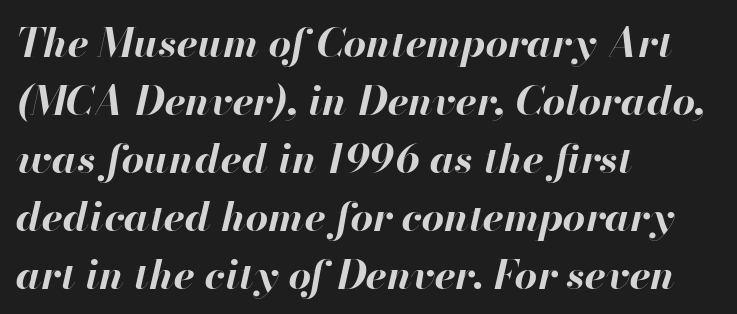
Spacing verdict: proportional, widths tailored to each character. Descenders are the only things crossing below the line. Whoever set this chose a conventional vertical rhythm. The text carries the slant typical of an italic or oblique font. Caption: bold face, heavy strokes. Each line starts at the same left margin while the right side varies.
